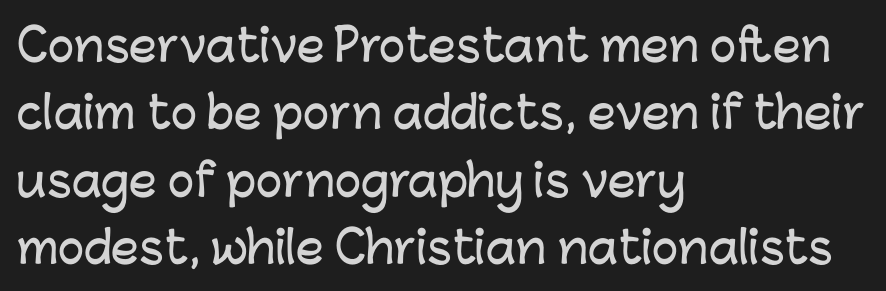
{"serif": "no", "italic": "no", "width": "normal", "stroke_contrast": "low", "x_height": "medium", "monospaced": "no", "underline": "no", "align": "left", "line_spacing": "normal", "line_spacing_ratio": 1.53, "letter_spacing": "normal", "letter_spacing_em": 0.0, "glyph_px": 44}
